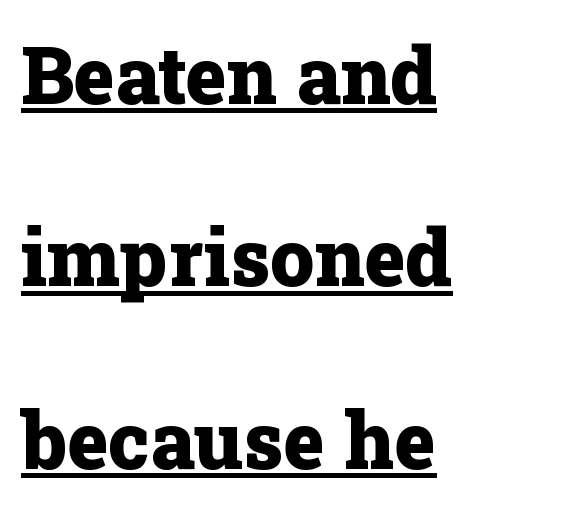
The image shows 79 px heavy serif type, upright; set left-aligned, loose line spacing (2.31x), normal letter spacing, underlined; low stroke contrast and a medium x-height.
